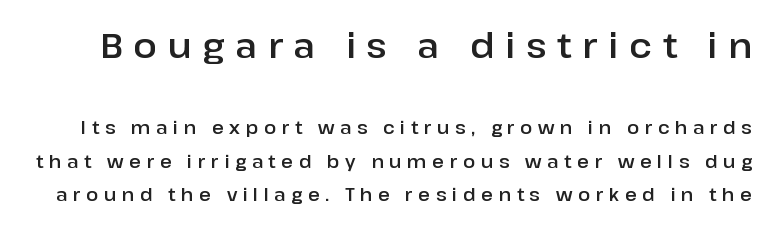
The image shows 35 px sans-serif type, upright; set line spacing 1.88x, unusually wide letter spacing (+0.31 em), not underlined; the first (top) block is 1.94x larger; low stroke contrast and a medium x-height.
